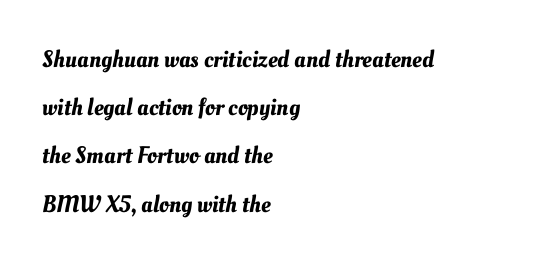
Q: Is the text underlined? A: No.
Q: How is the paragraph aligned? A: Left-aligned.
Q: Is the spacing between letters normal or unusually wide? A: Normal.
Q: Is the spacing between lines tight, normal or loose? A: Loose.
